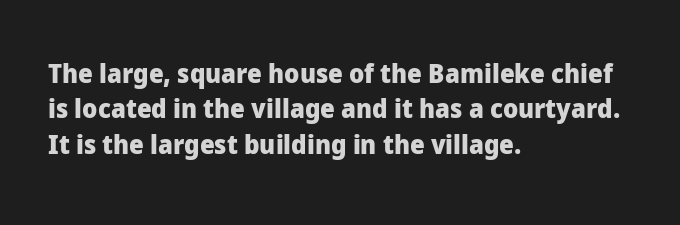
Normally led — the rows are evenly, conventionally spaced. A roman cut, with each character standing at attention. The gaps between neighbouring characters are ordinary and unremarkable. The words here are not underlined. Left-aligned paragraph, ragged on the right. The typesetting leans heavy: a genuine bold.
